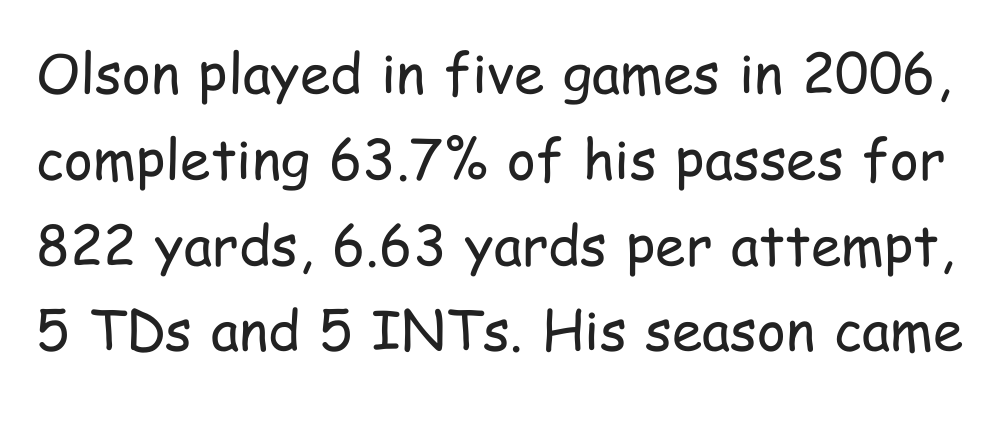
Q: Is the text bold? A: No.
Q: Is the text italic (slanted)? A: No, it is upright.
Q: Is the typeface a serif or a sans-serif typeface? A: Sans-serif.
Q: Is the text underlined? A: No.
Q: Is the spacing between letters normal or unusually wide? A: Normal.
Q: Is the spacing between lines tight, normal or loose? A: Normal.
Q: Width (condensed, normal, or wide)? A: Condensed.
Q: Stroke contrast? A: Low.
Q: x-height? A: Medium.
Q: Monospaced? A: No.
